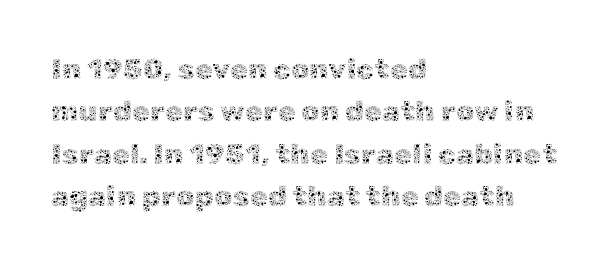
{"italic": "no", "bold": "no", "weight": "thin", "width": "normal", "x_height": "medium", "monospaced": "no", "underline": "no", "align": "left", "line_spacing": "normal", "line_spacing_ratio": 1.46, "letter_spacing": "normal", "letter_spacing_em": 0.0, "glyph_px": 29}
